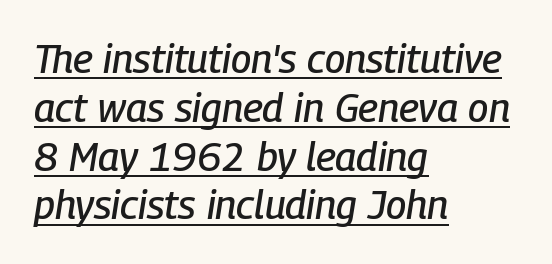
Italic? Definitely — the glyphs are oblique. Short note: letters normally spaced. These lines stack with their left ends in a neat column. The passage shown is typed in a proportional face where columns would drift. Glance below the letters and you will spot a drawn line.
